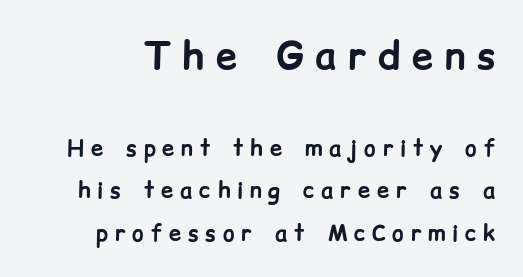
Q: Is the text bold? A: Yes.
Q: Is the text italic (slanted)? A: No, it is upright.
Q: Is the typeface a serif or a sans-serif typeface? A: Sans-serif.
Q: Is the text underlined? A: No.
Q: Is the spacing between letters normal or unusually wide? A: Unusually wide.
Q: Is the spacing between lines tight, normal or loose? A: Loose.
Q: Which block of text is set in a larger size, the first (top) or the second (bottom)? A: The first (top) one.
Q: Width (condensed, normal, or wide)? A: Normal.
Q: Stroke contrast? A: Low.
Q: x-height? A: Medium.
Q: Monospaced? A: No.
